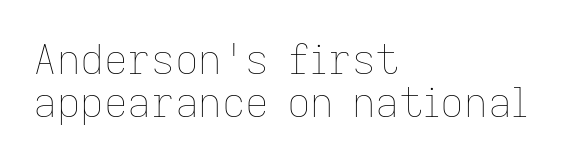
Q: Is the text bold? A: No.
Q: Is the text italic (slanted)? A: No, it is upright.
Q: Is the text underlined? A: No.
Q: How is the paragraph aligned? A: Left-aligned.
Q: Is the spacing between letters normal or unusually wide? A: Normal.
Q: Is the spacing between lines tight, normal or loose? A: Tight.
Q: Width (condensed, normal, or wide)? A: Normal.
Q: Stroke contrast? A: Low.
Q: x-height? A: Medium.
Q: Monospaced? A: No.
